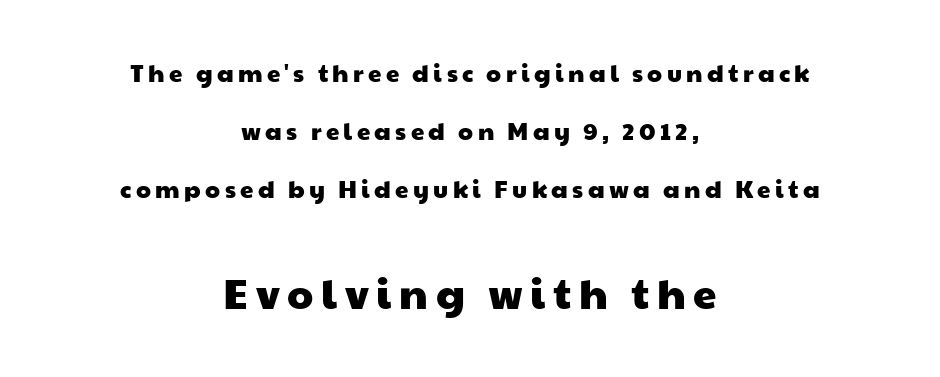
Glance below the letters and you will spot only blank space. The rendering positions every line midway between the sides. Size hierarchy here favors the trailing block over the leading one. To sum up the face: it is a sans, with no serifs. Think of a printed novel: that variable character pitch is what you see here.
